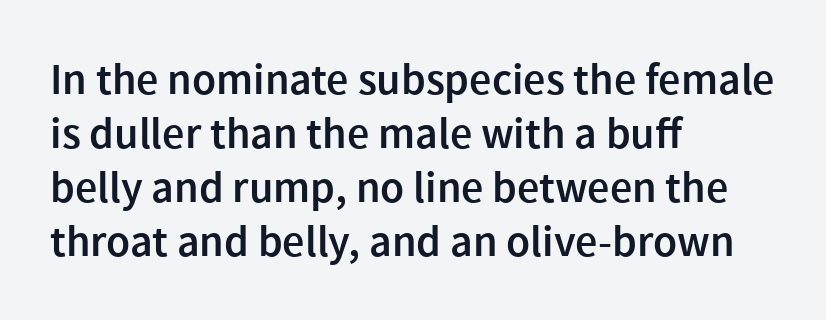
The image shows 44 px semibold sans-serif type, upright; set left-aligned, line spacing 1.23x, normal letter spacing, not underlined; a medium x-height.
